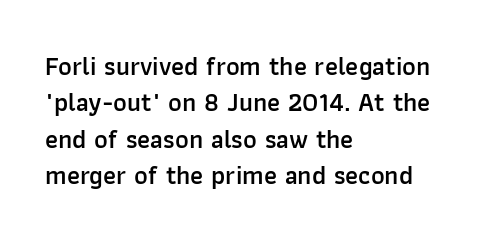
Each glyph is drawn with semibold strokes, heavier than normal yet not fully bold. Each word holds together tightly as a unit, with standard inter-letter gaps. These lines sit exactly where default settings would place them. Every row of glyphs begins at an identical x-position on the left.
